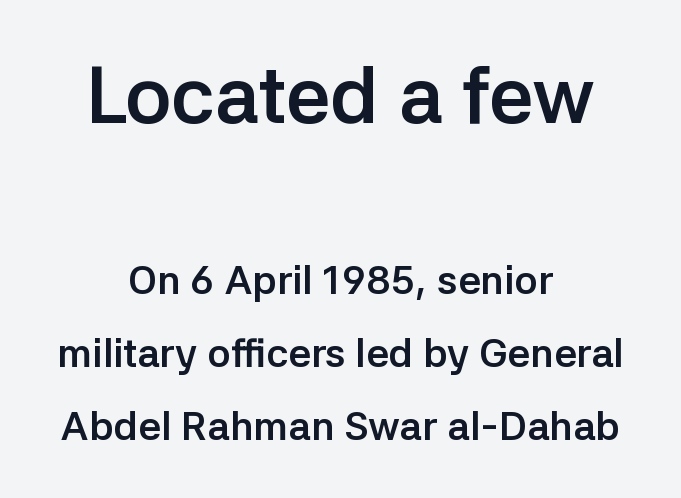
Q: Is the text bold? A: Yes.
Q: Is the text italic (slanted)? A: No, it is upright.
Q: Is the typeface a serif or a sans-serif typeface? A: Sans-serif.
Q: Is the text underlined? A: No.
Q: How is the paragraph aligned? A: Centered.
Q: Is the spacing between letters normal or unusually wide? A: Normal.
Q: Which block of text is set in a larger size, the first (top) or the second (bottom)? A: The first (top) one.
Q: Width (condensed, normal, or wide)? A: Normal.
Q: Stroke contrast? A: Low.
Q: x-height? A: Medium.
Q: Monospaced? A: No.
